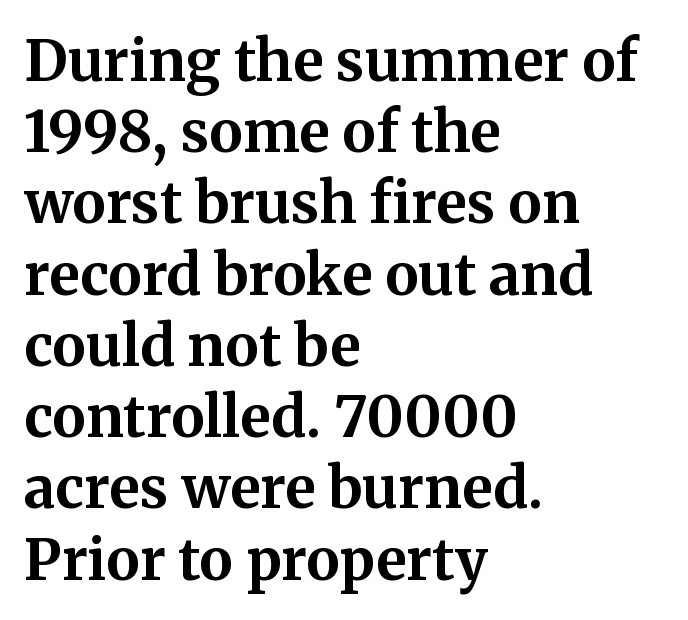
The rendering uses a bold face; every stroke is thick and dark. These lines are rendered in a variable-pitch font. Ascenders rise straight up at ninety degrees. Just letters on the line, the space beneath them empty. In terms of letterform style, serifs are clearly present.
